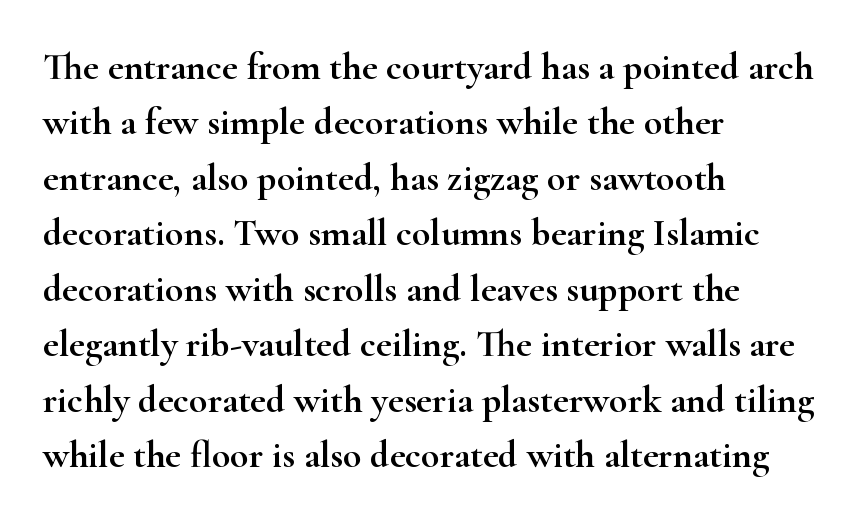
{"serif": "yes", "italic": "no", "width": "wide", "stroke_contrast": "high", "x_height": "small", "monospaced": "no", "underline": "no", "align": "left", "line_spacing": "normal", "line_spacing_ratio": 1.46, "letter_spacing": "normal", "letter_spacing_em": 0.0, "glyph_px": 38}
